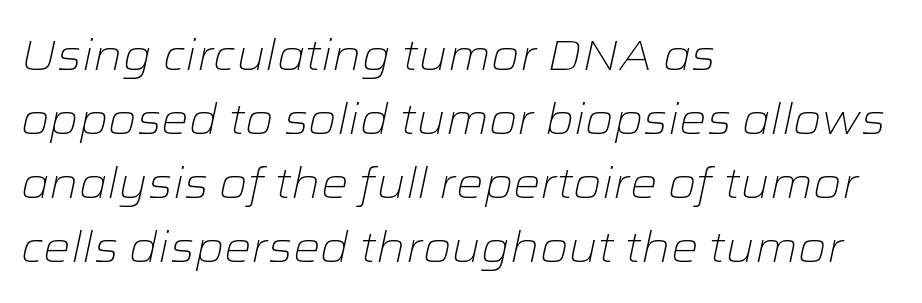
{"italic": "yes", "lean": "right", "slant_degrees": 12, "bold": "no", "weight": "light", "width": "wide", "stroke_contrast": "low", "x_height": "medium", "monospaced": "no", "underline": "no", "align": "left", "line_spacing": "normal", "line_spacing_ratio": 1.49, "letter_spacing": "normal", "letter_spacing_em": 0.0, "glyph_px": 43}
